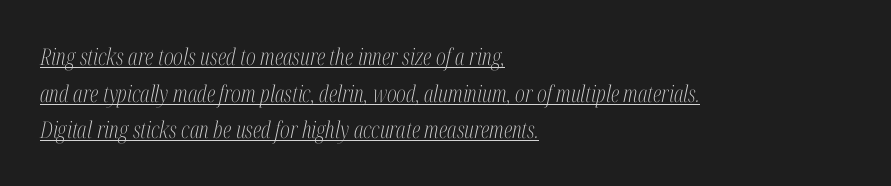
Q: Is the text bold? A: No.
Q: Is the text italic (slanted)? A: Yes, it leans right by about 12 degrees.
Q: Is the text underlined? A: Yes.
Q: How is the paragraph aligned? A: Left-aligned.
Q: Is the spacing between letters normal or unusually wide? A: Normal.
Q: Is the spacing between lines tight, normal or loose? A: Normal.
